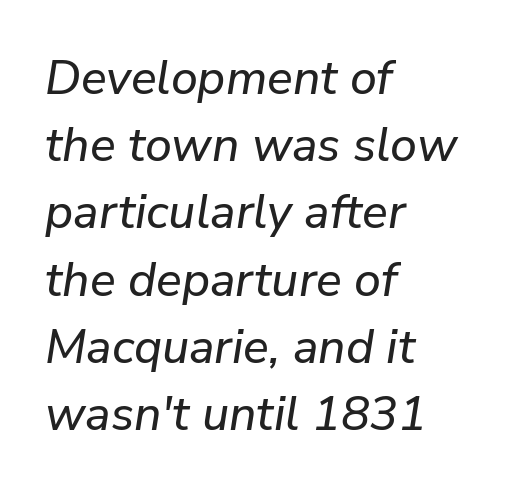
Q: Is the text italic (slanted)? A: Yes, it leans right by about 9 degrees.
Q: Is the text underlined? A: No.
Q: How is the paragraph aligned? A: Left-aligned.
Q: Is the spacing between letters normal or unusually wide? A: Normal.
Q: Is the spacing between lines tight, normal or loose? A: Normal.
Q: Width (condensed, normal, or wide)? A: Normal.
Q: Stroke contrast? A: Low.
Q: x-height? A: Medium.
Q: Monospaced? A: No.
